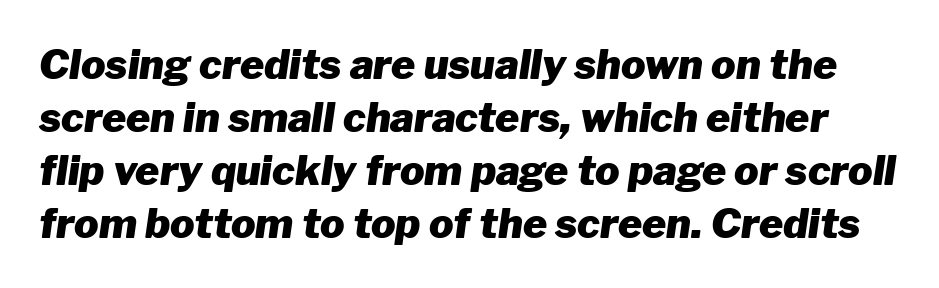
Q: Is the text bold? A: Yes.
Q: Is the text italic (slanted)? A: Yes, it leans right by about 8 degrees.
Q: Is the text underlined? A: No.
Q: Is the spacing between letters normal or unusually wide? A: Normal.
Q: Is the spacing between lines tight, normal or loose? A: Normal.
Q: Width (condensed, normal, or wide)? A: Normal.
Q: Stroke contrast? A: Low.
Q: x-height? A: Medium.
Q: Monospaced? A: No.
